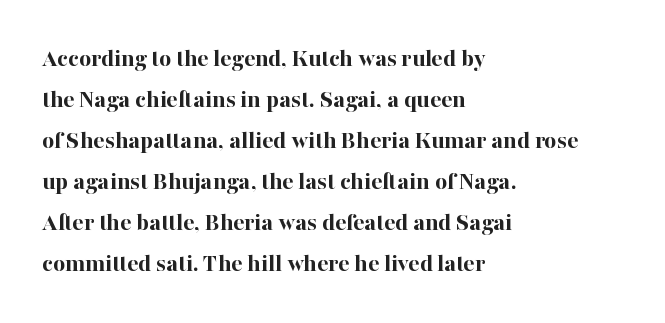
Standard letterfit; no display-style spreading of the glyphs. Compared with typical paragraphs, the rows here are spaced about the same. A bare baseline throughout the passage. Every stem runs plumb, perpendicular to the baseline. The typesetter chose a ragged-right arrangement here. The font is running at its bold setting.
